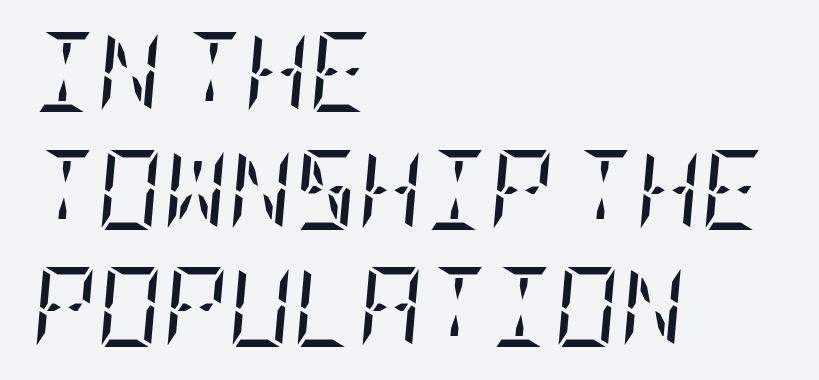
Q: Is the text bold? A: No.
Q: Is the text italic (slanted)? A: Yes, it leans right by about 5 degrees.
Q: Is the typeface a serif or a sans-serif typeface? A: Serif.
Q: Is the text underlined? A: No.
Q: How is the paragraph aligned? A: Left-aligned.
Q: Is the spacing between letters normal or unusually wide? A: Normal.
Q: Is the spacing between lines tight, normal or loose? A: Normal.
Q: Width (condensed, normal, or wide)? A: Condensed.
Q: Stroke contrast? A: Low.
Q: x-height? A: Large.
